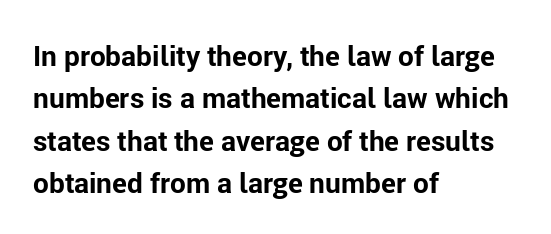
The image shows 28 px bold sans-serif type, upright; set left-aligned, normal line spacing (1.51x), normal letter spacing, not underlined; low stroke contrast and a medium x-height.
